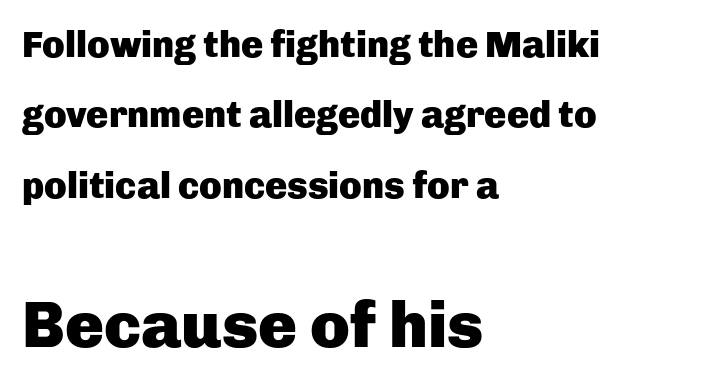
Q: Is the text bold? A: Yes.
Q: Is the text italic (slanted)? A: No, it is upright.
Q: Is the typeface a serif or a sans-serif typeface? A: Sans-serif.
Q: Is the text underlined? A: No.
Q: How is the paragraph aligned? A: Left-aligned.
Q: Is the spacing between letters normal or unusually wide? A: Normal.
Q: Is the spacing between lines tight, normal or loose? A: Loose.
Q: Which block of text is set in a larger size, the first (top) or the second (bottom)? A: The second (bottom) one.
Q: Width (condensed, normal, or wide)? A: Normal.
Q: Stroke contrast? A: Low.
Q: x-height? A: Medium.
Q: Monospaced? A: No.
